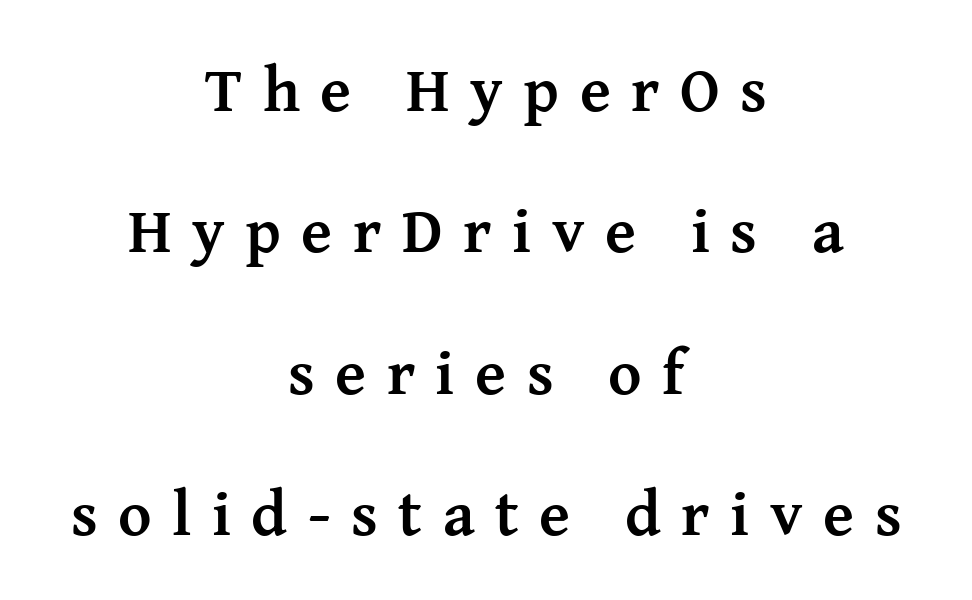
Q: Is the text bold? A: Yes.
Q: Is the text italic (slanted)? A: No, it is upright.
Q: Is the typeface a serif or a sans-serif typeface? A: Serif.
Q: Is the text underlined? A: No.
Q: How is the paragraph aligned? A: Centered.
Q: Is the spacing between letters normal or unusually wide? A: Unusually wide.
Q: Is the spacing between lines tight, normal or loose? A: Loose.
Q: Width (condensed, normal, or wide)? A: Normal.
Q: Stroke contrast? A: Medium.
Q: x-height? A: Medium.
Q: Monospaced? A: No.
